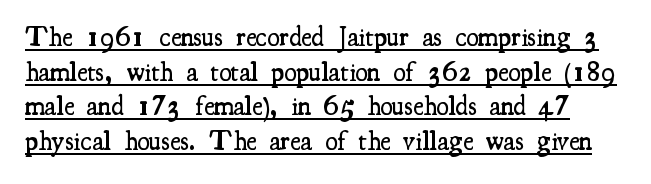
Q: Is the text bold? A: Semi-bold.
Q: Is the text italic (slanted)? A: No, it is upright.
Q: Is the typeface a serif or a sans-serif typeface? A: Serif.
Q: Is the text underlined? A: Yes.
Q: Is the spacing between letters normal or unusually wide? A: Normal.
Q: Width (condensed, normal, or wide)? A: Condensed.
Q: Stroke contrast? A: Medium.
Q: x-height? A: Small.
Q: Monospaced? A: No.
